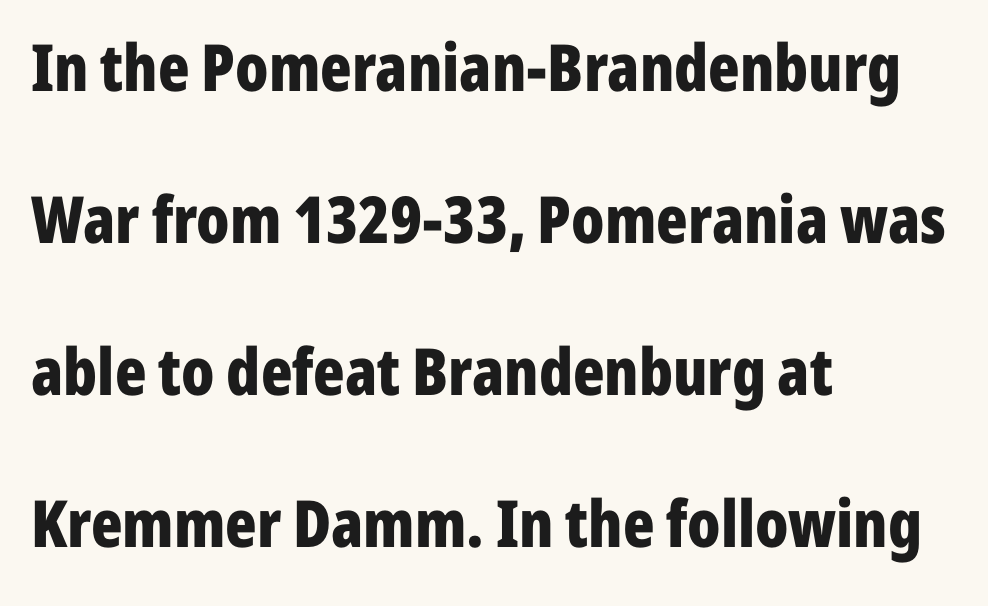
The image shows 65 px bold, condensed sans-serif type, upright; set left-aligned, loose line spacing (2.34x), normal letter spacing, not underlined; low stroke contrast and a medium x-height.
